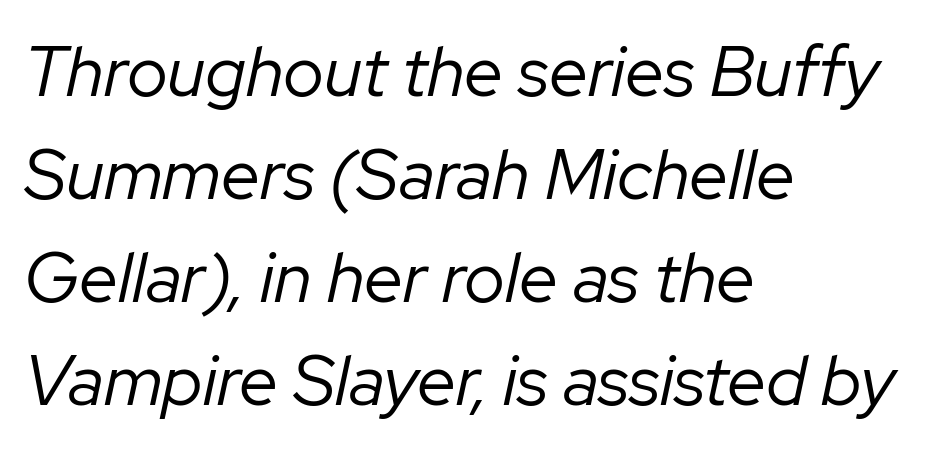
Q: Is the text bold? A: No.
Q: Is the text italic (slanted)? A: Yes, it leans right by about 12 degrees.
Q: Is the text underlined? A: No.
Q: How is the paragraph aligned? A: Left-aligned.
Q: Is the spacing between letters normal or unusually wide? A: Normal.
Q: Is the spacing between lines tight, normal or loose? A: Normal.
Q: Width (condensed, normal, or wide)? A: Normal.
Q: Stroke contrast? A: Low.
Q: x-height? A: Medium.
Q: Monospaced? A: No.
